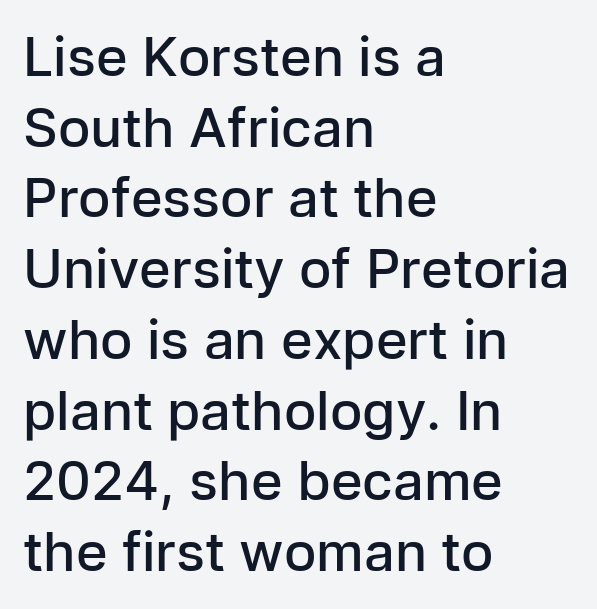
Q: Is the text bold? A: Semi-bold.
Q: Is the text italic (slanted)? A: No, it is upright.
Q: Is the typeface a serif or a sans-serif typeface? A: Sans-serif.
Q: Is the text underlined? A: No.
Q: How is the paragraph aligned? A: Left-aligned.
Q: Is the spacing between letters normal or unusually wide? A: Normal.
Q: Is the spacing between lines tight, normal or loose? A: Normal.
Q: Width (condensed, normal, or wide)? A: Normal.
Q: Stroke contrast? A: Low.
Q: x-height? A: Medium.
Q: Monospaced? A: No.
